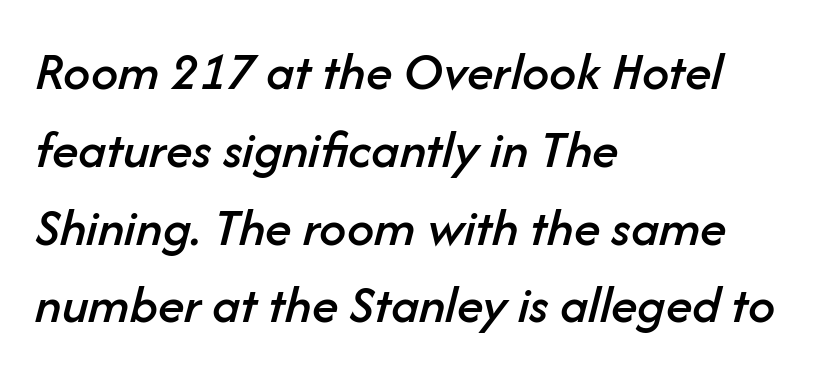
Q: Is the text italic (slanted)? A: Yes, it leans right by about 14 degrees.
Q: Is the text underlined? A: No.
Q: How is the paragraph aligned? A: Left-aligned.
Q: Is the spacing between letters normal or unusually wide? A: Normal.
Q: Is the spacing between lines tight, normal or loose? A: Normal.
Q: Width (condensed, normal, or wide)? A: Normal.
Q: Stroke contrast? A: Low.
Q: x-height? A: Medium.
Q: Monospaced? A: No.
